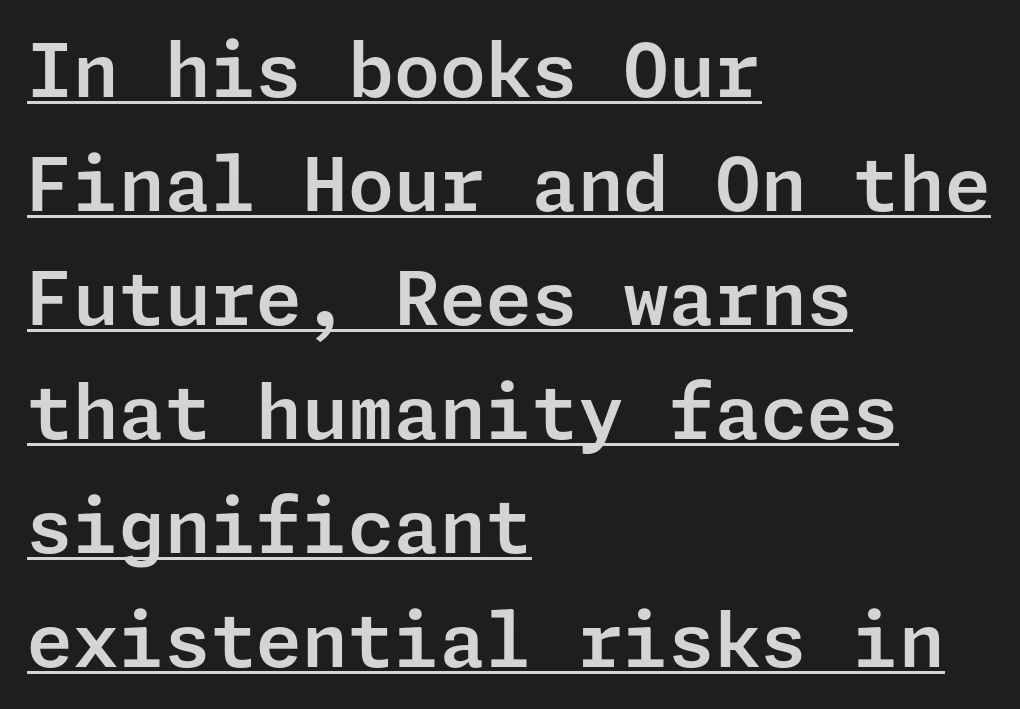
The image shows 74 px sans-serif type, upright; set left-aligned, normal line spacing (1.54x), normal letter spacing, underlined; low stroke contrast and a medium x-height.
